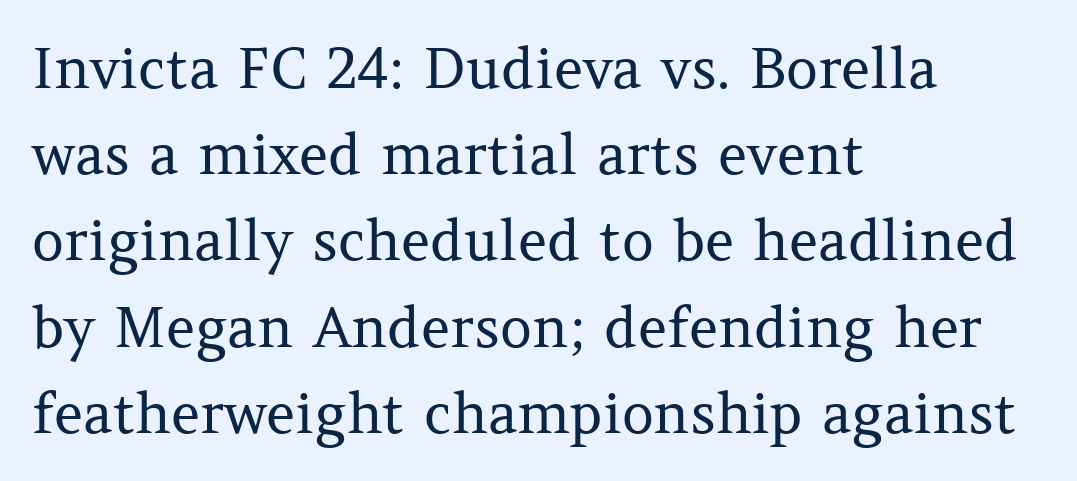
Q: Is the text bold? A: No.
Q: Is the text italic (slanted)? A: No, it is upright.
Q: Is the typeface a serif or a sans-serif typeface? A: Serif.
Q: Is the text underlined? A: No.
Q: How is the paragraph aligned? A: Left-aligned.
Q: Is the spacing between letters normal or unusually wide? A: Normal.
Q: Is the spacing between lines tight, normal or loose? A: Normal.
Q: Width (condensed, normal, or wide)? A: Normal.
Q: Stroke contrast? A: Medium.
Q: x-height? A: Medium.
Q: Monospaced? A: No.
